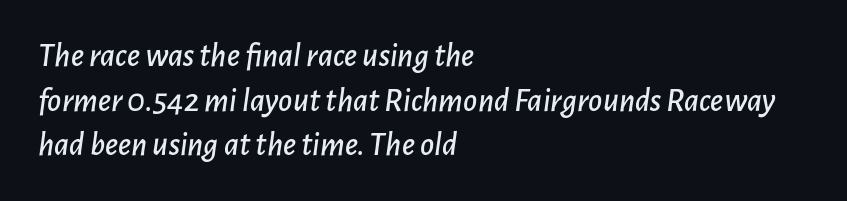
The rag falls on the right side of this text block. Spacing between characters is what you'd get straight out of the box. A clean baseline with only descenders dipping below it. The face used here has a pronounced slope to its letters. Is there much room between lines? A standard amount, neither cramped nor airy. Each letter keeps its own natural width here, so spacing adapts to shape.
